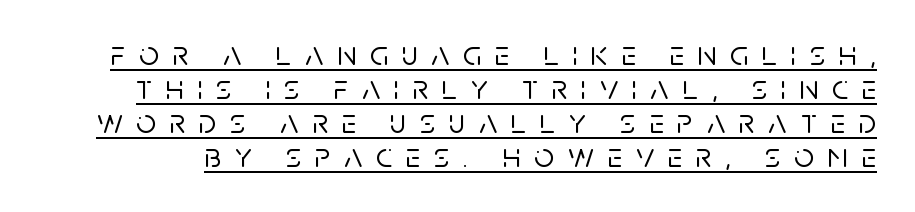
Q: Is the text italic (slanted)? A: No, it is upright.
Q: Is the typeface a serif or a sans-serif typeface? A: Sans-serif.
Q: Is the text underlined? A: Yes.
Q: Is the spacing between letters normal or unusually wide? A: Unusually wide.
Q: Is the spacing between lines tight, normal or loose? A: Tight.
Q: Width (condensed, normal, or wide)? A: Normal.
Q: Stroke contrast? A: Low.
Q: x-height? A: Large.
Q: Monospaced? A: No.
